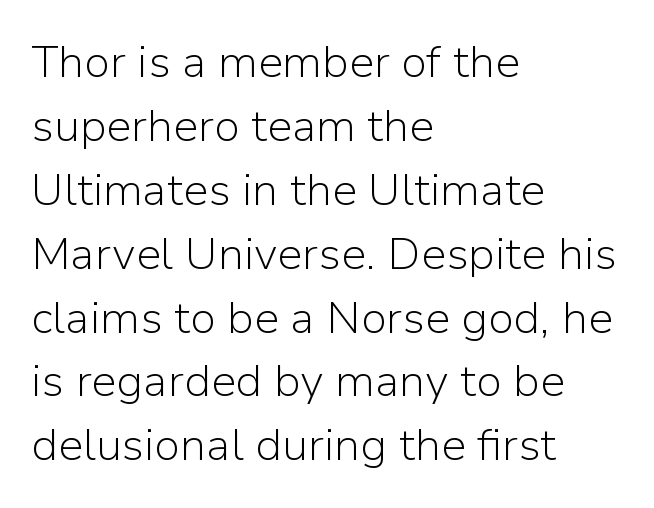
Nope, not italic — everything's standing straight. The designer left line spacing at the default. Glance below the letters and you will spot only blank space. Does extra space separate the letters? No, they use regular spacing.
